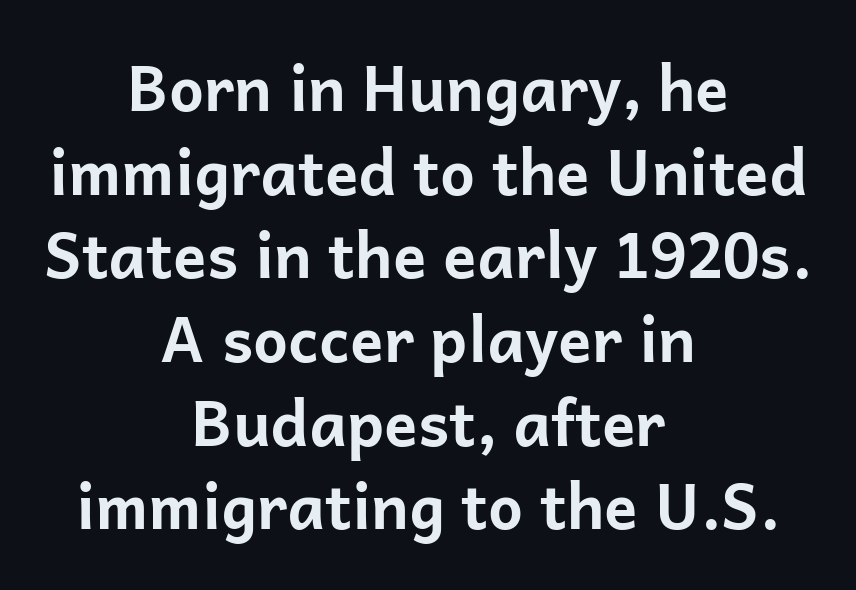
{"serif": "no", "italic": "no", "bold": "yes", "weight": "bold", "width": "normal", "stroke_contrast": "low", "x_height": "medium", "monospaced": "no", "underline": "no", "align": "center", "line_spacing": "normal", "line_spacing_ratio": 1.35, "letter_spacing": "normal", "letter_spacing_em": 0.0, "glyph_px": 62}
